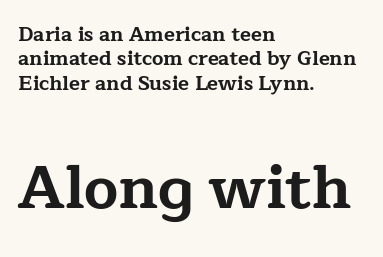
The image shows 60 px bold, wide serif type, upright; set left-aligned, line spacing 1.22x, normal letter spacing, not underlined; the second (bottom) block is 3.0x larger; low stroke contrast and a medium x-height.
